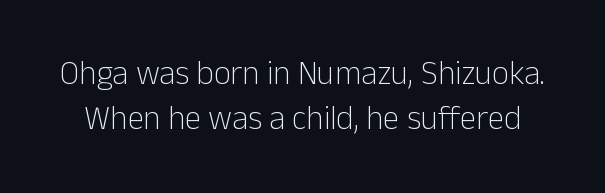
Q: Is the text bold? A: No.
Q: Is the text italic (slanted)? A: No, it is upright.
Q: Is the typeface a serif or a sans-serif typeface? A: Sans-serif.
Q: Is the text underlined? A: No.
Q: Is the spacing between letters normal or unusually wide? A: Normal.
Q: Is the spacing between lines tight, normal or loose? A: Normal.
Q: Width (condensed, normal, or wide)? A: Normal.
Q: Stroke contrast? A: Low.
Q: x-height? A: Medium.
Q: Monospaced? A: No.
